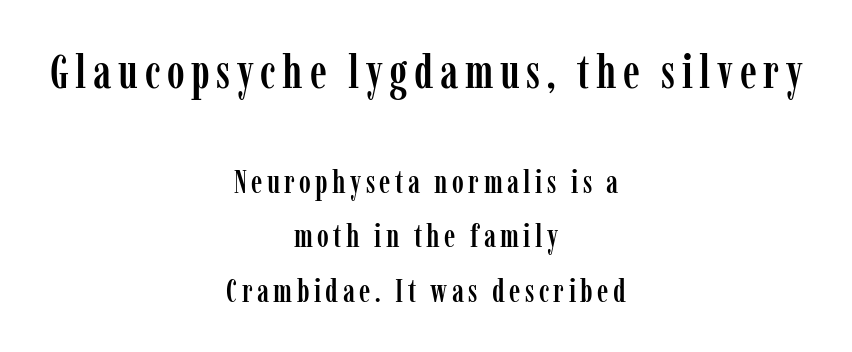
The image shows 48 px condensed serif type, upright; set centered, normal line spacing (1.7x), not underlined; the first (top) block is 1.5x larger; low stroke contrast and a medium x-height.
